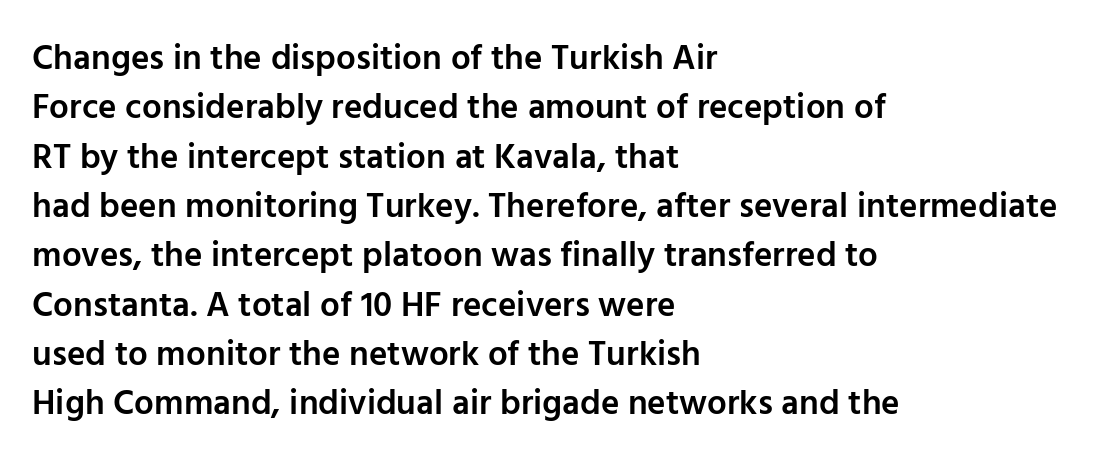
The image shows 35 px semibold sans-serif type, upright; set left-aligned, normal line spacing (1.41x), normal letter spacing, not underlined; low stroke contrast and a medium x-height.
